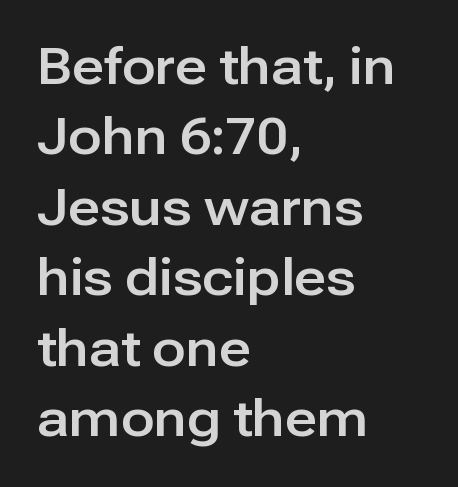
The image shows 50 px sans-serif type, upright; set left-aligned, normal line spacing (1.41x), normal letter spacing, not underlined; low stroke contrast and a medium x-height.
